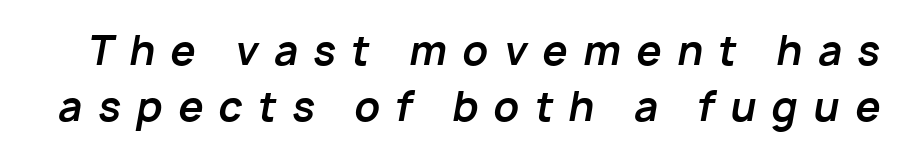
Quick note: italic. Summary of vertical rhythm: regular, with standard interline spacing. Substantial extra tracking has been applied to these lines. A clean baseline with only descenders dipping below it. Proportional: the letters do not fall into vertical columns.
